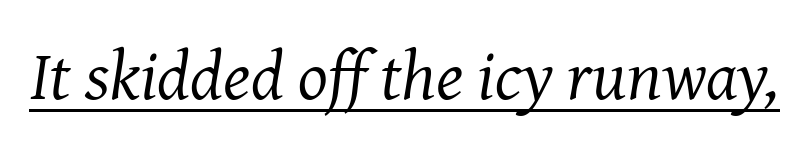
{"serif": "yes", "italic": "yes", "lean": "right", "slant_degrees": 8, "bold": "no", "weight": "regular", "width": "normal", "stroke_contrast": "medium", "x_height": "medium", "monospaced": "no", "underline": "yes", "letter_spacing": "normal", "letter_spacing_em": 0.0, "glyph_px": 70}
